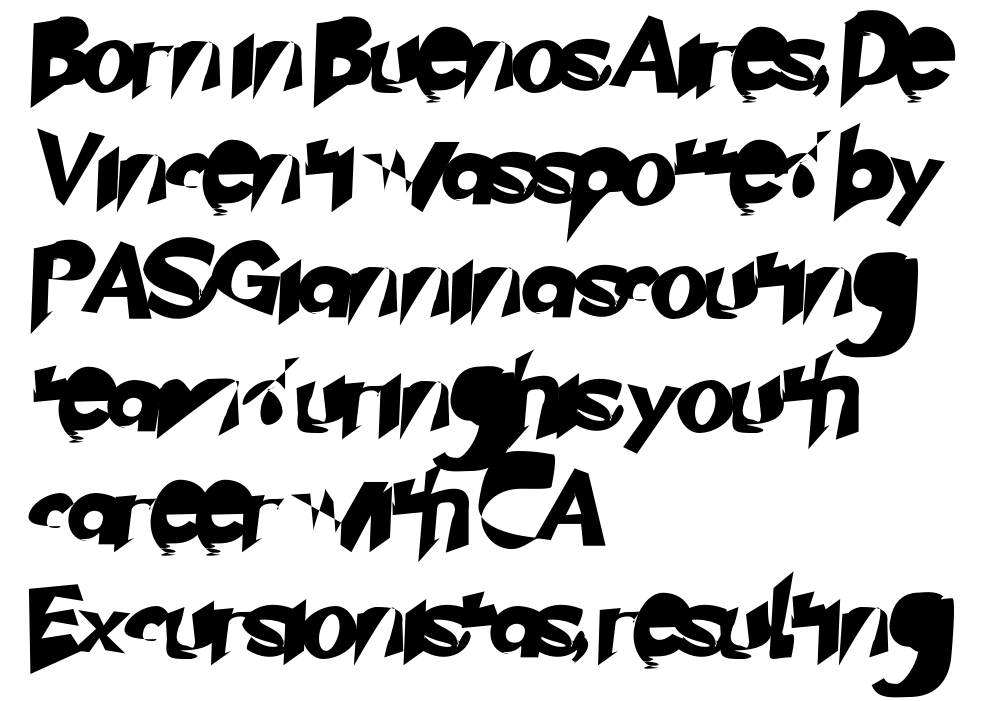
{"serif": "no", "width": "normal", "stroke_contrast": "low", "x_height": "small", "monospaced": "no", "underline": "no", "align": "left", "line_spacing": "normal", "line_spacing_ratio": 1.51, "letter_spacing": "normal", "letter_spacing_em": 0.0, "glyph_px": 75}
